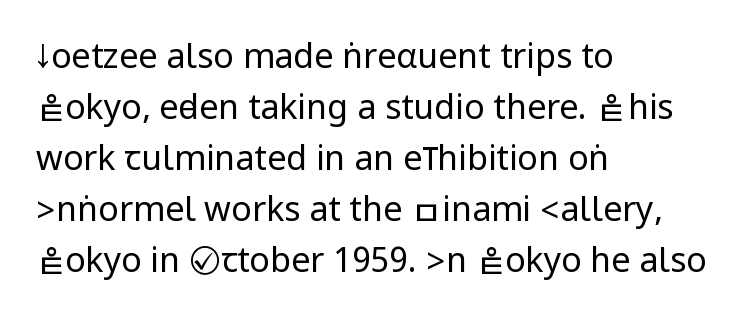
Q: Is the text bold? A: No.
Q: Is the text italic (slanted)? A: No, it is upright.
Q: Is the typeface a serif or a sans-serif typeface? A: Sans-serif.
Q: Is the text underlined? A: No.
Q: How is the paragraph aligned? A: Left-aligned.
Q: Is the spacing between letters normal or unusually wide? A: Normal.
Q: Is the spacing between lines tight, normal or loose? A: Normal.
Q: Width (condensed, normal, or wide)? A: Condensed.
Q: Stroke contrast? A: Low.
